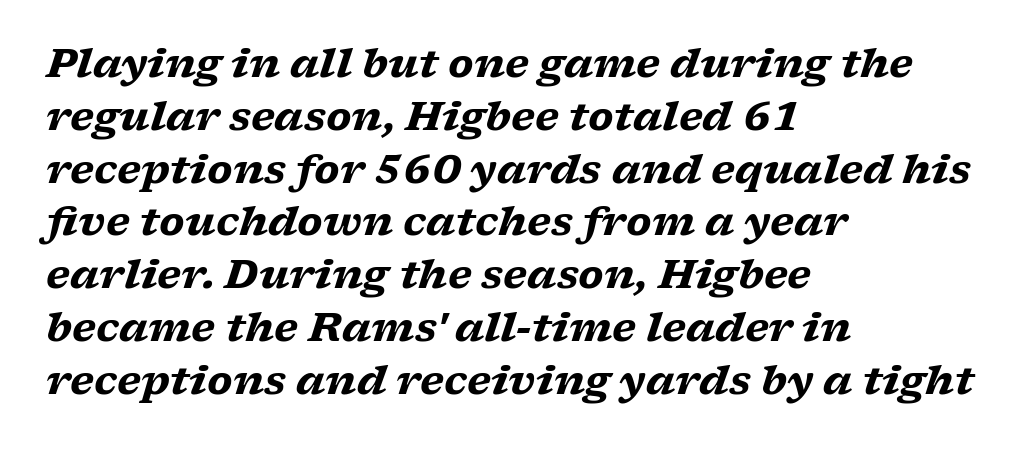
{"serif": "yes", "italic": "yes", "lean": "right", "slant_degrees": 17, "bold": "yes", "weight": "heavy", "width": "wide", "stroke_contrast": "low", "x_height": "medium", "monospaced": "no", "underline": "no", "align": "left", "line_spacing": "normal", "line_spacing_ratio": 1.32, "letter_spacing": "normal", "letter_spacing_em": 0.0, "glyph_px": 40}
